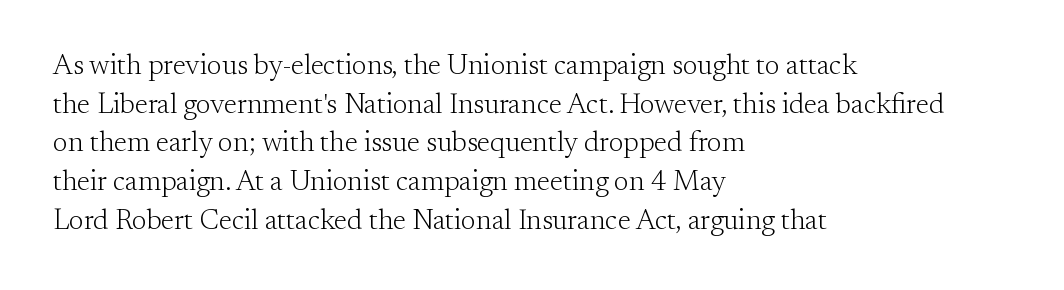
{"serif": "yes", "italic": "no", "bold": "no", "weight": "light", "width": "normal", "stroke_contrast": "medium", "x_height": "small", "monospaced": "no", "underline": "no", "align": "left", "line_spacing": "normal", "line_spacing_ratio": 1.38, "letter_spacing": "normal", "letter_spacing_em": 0.0, "glyph_px": 28}
